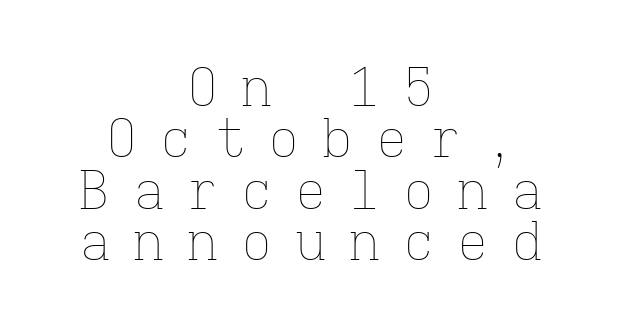
The passage shown has open, widely tracked lettering throughout. Quick note: underline off. This sample is center-justified, so both line endings float freely. Notice how the stems are strictly vertical — no italics here. These lines are rendered in a fixed-pitch font.
